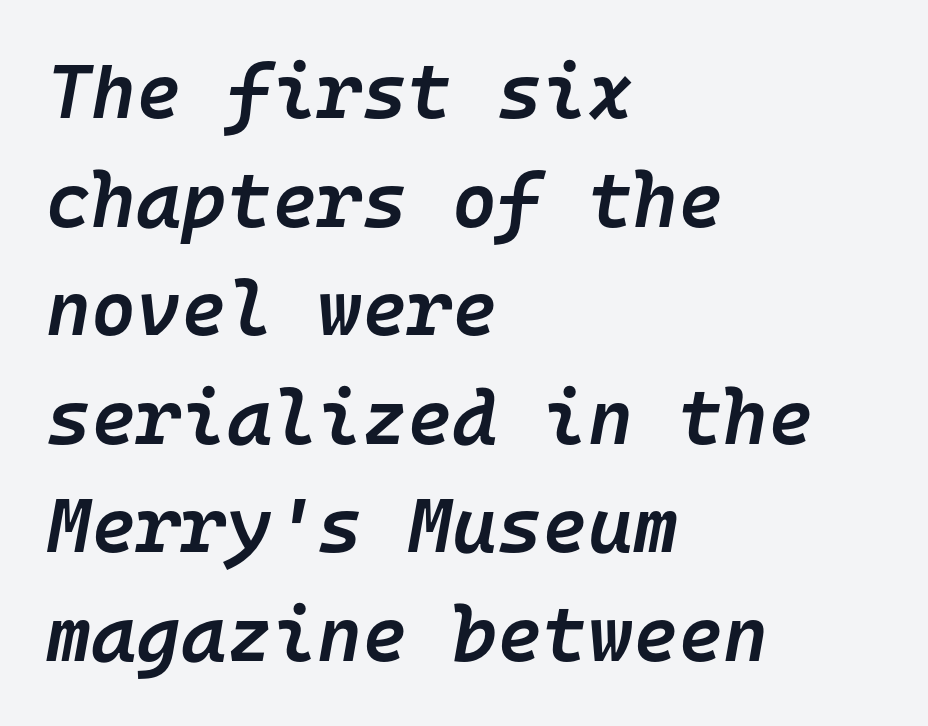
{"italic": "yes", "lean": "right", "slant_degrees": 10, "bold": "semi", "weight": "semibold", "width": "normal", "stroke_contrast": "low", "x_height": "medium", "monospaced": "yes", "underline": "no", "align": "left", "line_spacing": "normal", "line_spacing_ratio": 1.41, "letter_spacing": "normal", "letter_spacing_em": 0.0, "glyph_px": 77}
